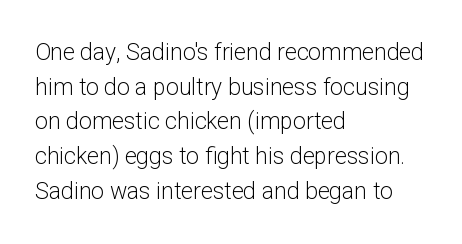
Q: Is the text bold? A: No.
Q: Is the text italic (slanted)? A: No, it is upright.
Q: Is the text underlined? A: No.
Q: How is the paragraph aligned? A: Left-aligned.
Q: Is the spacing between letters normal or unusually wide? A: Normal.
Q: Is the spacing between lines tight, normal or loose? A: Normal.
